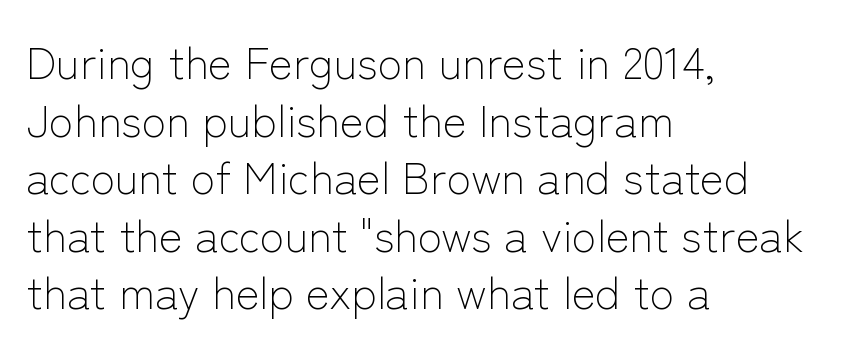
Weight: regular or lighter. The type family on display is of the sans-serif kind. Ordinary non-slanted type is in use. Default kerning and tracking; the words read as compact shapes. The passage shown is not underscored anywhere.
